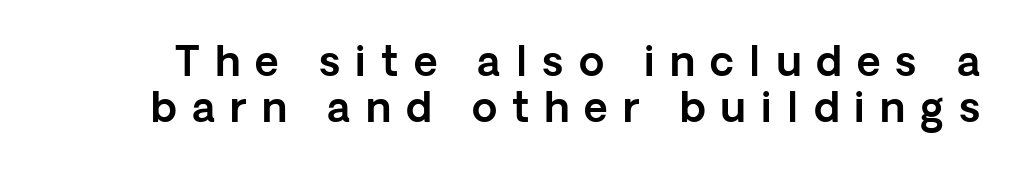
The typeface chosen for these lines omits serifs. Nobody drew a line under any word here. Italic? Not at all — the glyphs are vertical. Horizontal bands of white between lines are thin slivers. The face used here is proportionally spaced, like ordinary book or web type.
